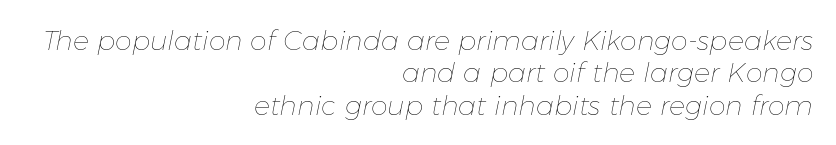
The image shows 27 px text type, italic (leaning right); set right-aligned, line spacing 1.2x, normal letter spacing, not underlined.
